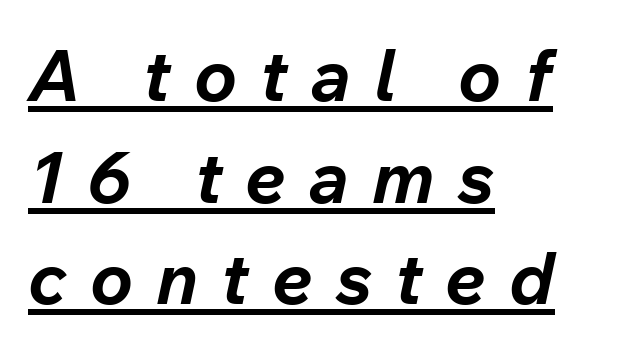
The image shows 72 px bold type, italic (leaning right); set left-aligned, normal line spacing (1.41x), unusually wide letter spacing (+0.32 em), underlined; low stroke contrast and a medium x-height.
